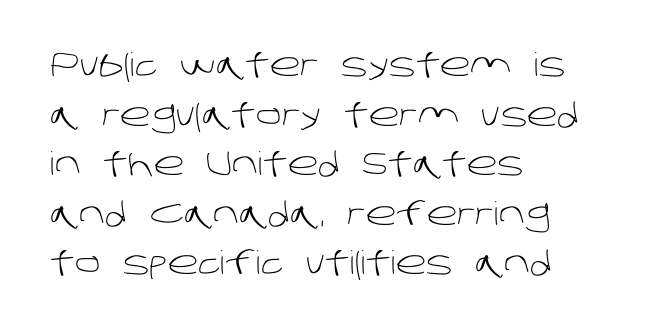
The image shows 32 px light sans-serif type; set left-aligned, normal line spacing (1.55x), normal letter spacing, not underlined; low stroke contrast and a large x-height.
